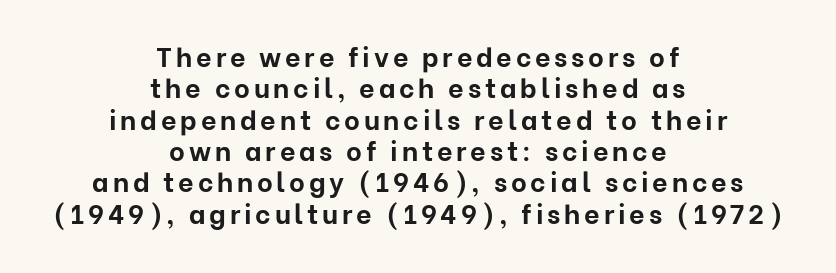
{"italic": "no", "bold": "yes", "underline": "no", "align": "center", "line_spacing_ratio": 1.16, "glyph_px": 27}
